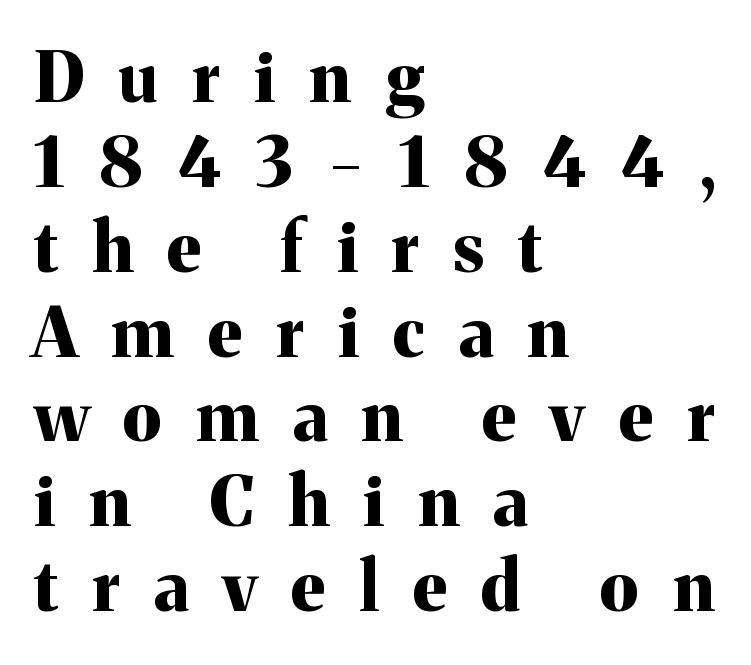
The image shows 69 px bold serif type, upright; set left-aligned, line spacing 1.23x, unusually wide letter spacing (+0.5 em), not underlined; medium stroke contrast and a medium x-height.
